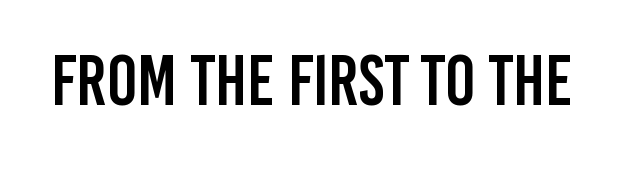
The image shows 71 px condensed sans-serif type, upright; set normal letter spacing, not underlined; low stroke contrast and a large x-height.
